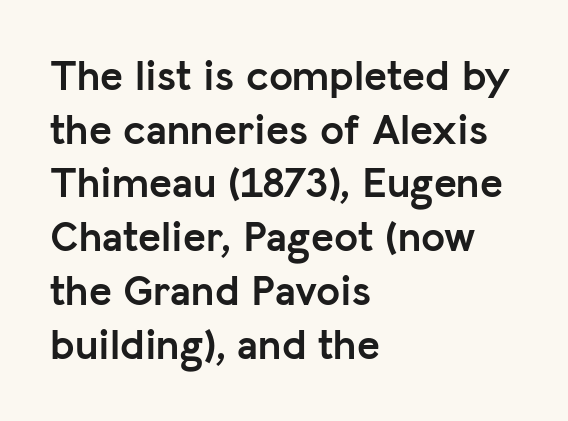
Q: Is the text bold? A: Yes.
Q: Is the text italic (slanted)? A: No, it is upright.
Q: Is the typeface a serif or a sans-serif typeface? A: Sans-serif.
Q: Is the text underlined? A: No.
Q: How is the paragraph aligned? A: Left-aligned.
Q: Is the spacing between letters normal or unusually wide? A: Normal.
Q: Is the spacing between lines tight, normal or loose? A: Normal.
Q: Width (condensed, normal, or wide)? A: Normal.
Q: Stroke contrast? A: Low.
Q: x-height? A: Medium.
Q: Monospaced? A: No.
